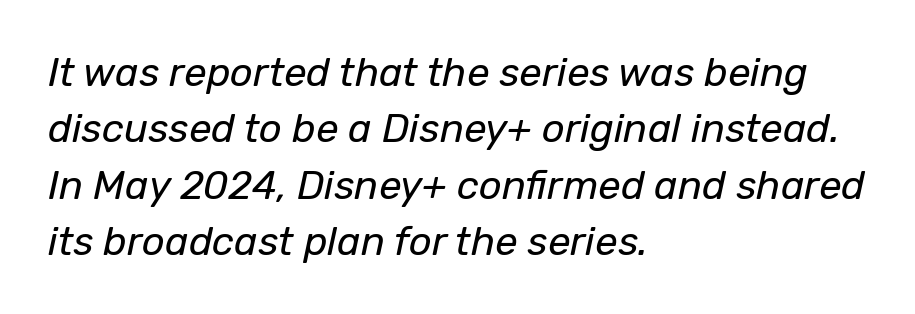
{"italic": "yes", "lean": "right", "slant_degrees": 12, "bold": "no", "weight": "regular", "width": "normal", "stroke_contrast": "low", "x_height": "medium", "monospaced": "no", "underline": "no", "align": "left", "line_spacing": "normal", "line_spacing_ratio": 1.41, "letter_spacing": "normal", "letter_spacing_em": 0.0, "glyph_px": 40}
